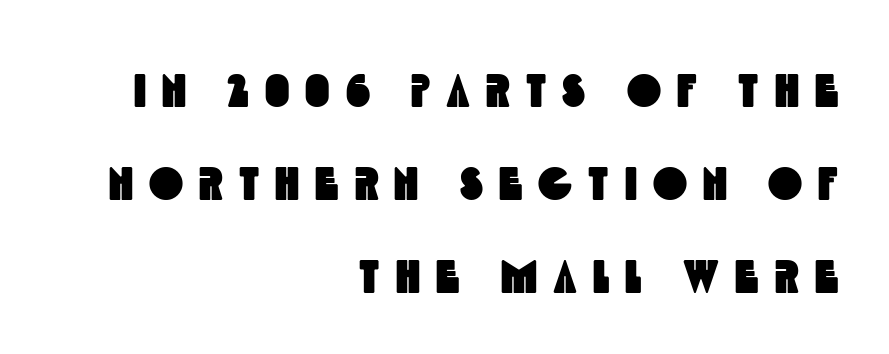
The image shows 46 px condensed sans-serif type; set right-aligned, loose line spacing (2.02x), unusually wide letter spacing (+0.35 em), not underlined; a large x-height.
